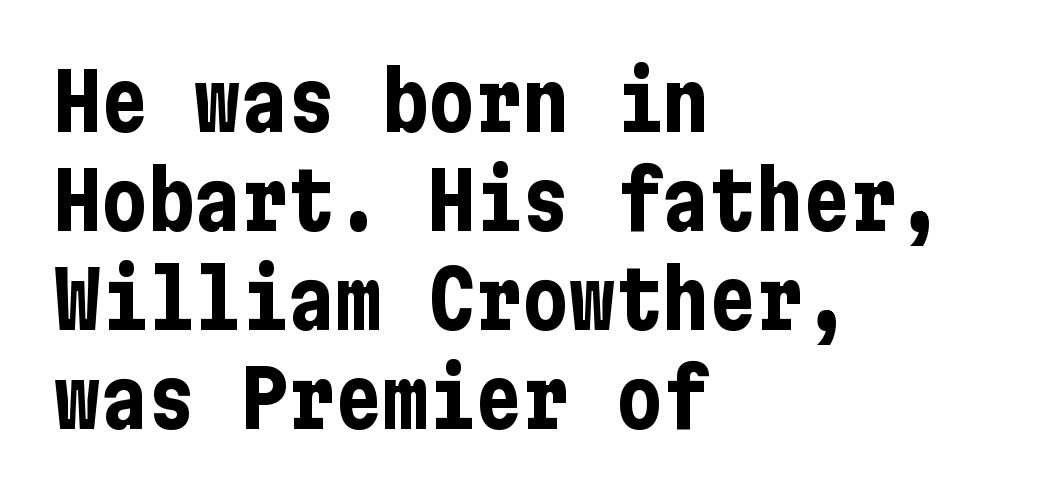
Q: Is the text bold? A: Yes.
Q: Is the text italic (slanted)? A: No, it is upright.
Q: Is the typeface a serif or a sans-serif typeface? A: Sans-serif.
Q: Is the text underlined? A: No.
Q: How is the paragraph aligned? A: Left-aligned.
Q: Is the spacing between letters normal or unusually wide? A: Normal.
Q: Is the spacing between lines tight, normal or loose? A: Normal.
Q: Width (condensed, normal, or wide)? A: Condensed.
Q: Stroke contrast? A: Low.
Q: x-height? A: Medium.
